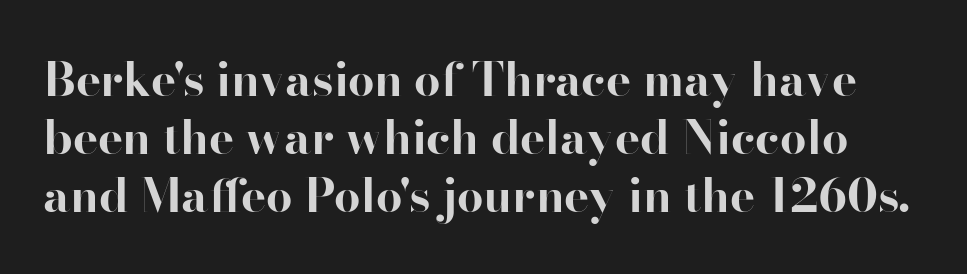
Descenders are the only things crossing below the line. The passage shown is typed in a proportional face where columns would drift. The letters stand straight up with perfectly vertical stems. The glyphs in this specimen are seriffed.
